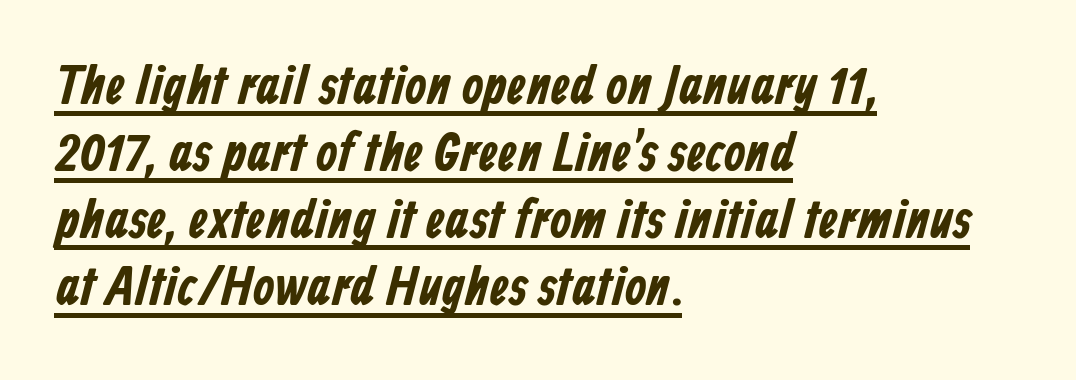
Q: Is the typeface a serif or a sans-serif typeface? A: Sans-serif.
Q: Is the text underlined? A: Yes.
Q: How is the paragraph aligned? A: Left-aligned.
Q: Is the spacing between letters normal or unusually wide? A: Normal.
Q: Width (condensed, normal, or wide)? A: Condensed.
Q: Stroke contrast? A: Low.
Q: x-height? A: Medium.
Q: Monospaced? A: No.
